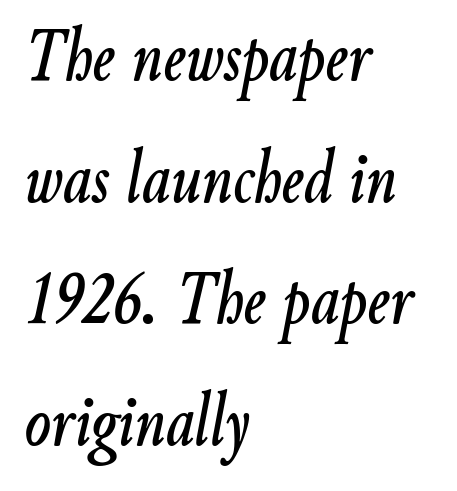
Regarding leading, the lines here are spaced in the standard way. This rendering leaves character spacing at its baseline value. The axis of the letterforms is tilted away from vertical. The passage shown is not underscored anywhere.
